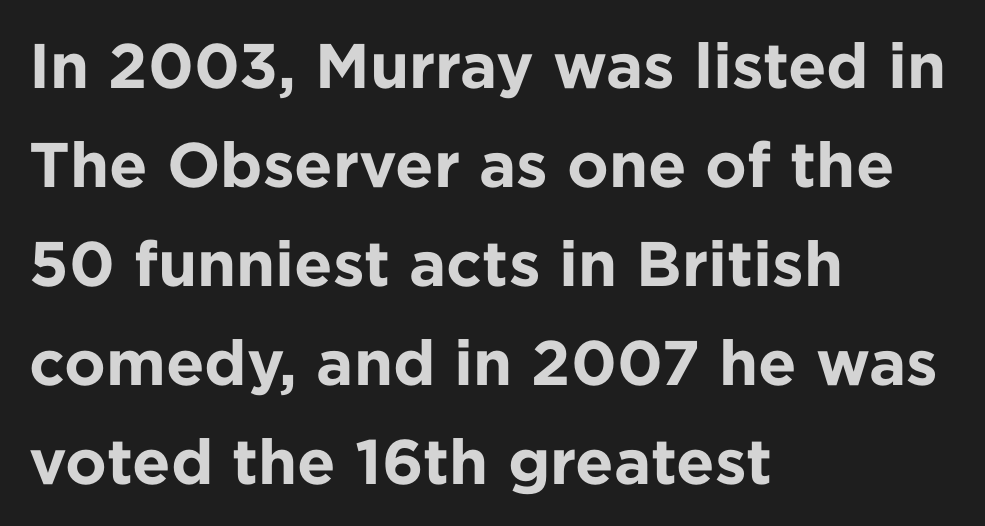
The image shows 63 px bold sans-serif type, upright; set left-aligned, normal line spacing (1.57x), normal letter spacing, not underlined; low stroke contrast and a medium x-height.
